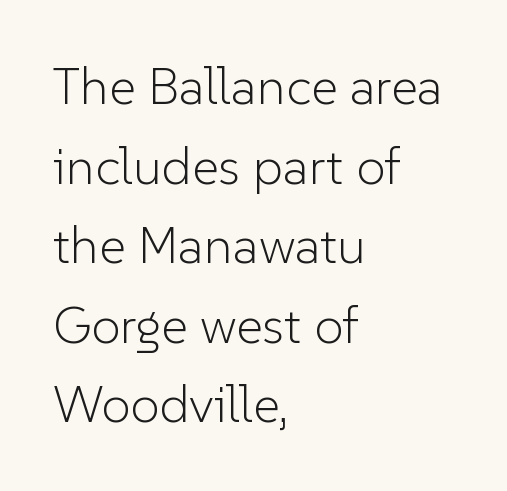
Q: Is the text bold? A: No.
Q: Is the text italic (slanted)? A: No, it is upright.
Q: Is the typeface a serif or a sans-serif typeface? A: Sans-serif.
Q: Is the text underlined? A: No.
Q: How is the paragraph aligned? A: Left-aligned.
Q: Is the spacing between letters normal or unusually wide? A: Normal.
Q: Is the spacing between lines tight, normal or loose? A: Normal.
Q: Width (condensed, normal, or wide)? A: Normal.
Q: Stroke contrast? A: Low.
Q: x-height? A: Medium.
Q: Monospaced? A: No.
